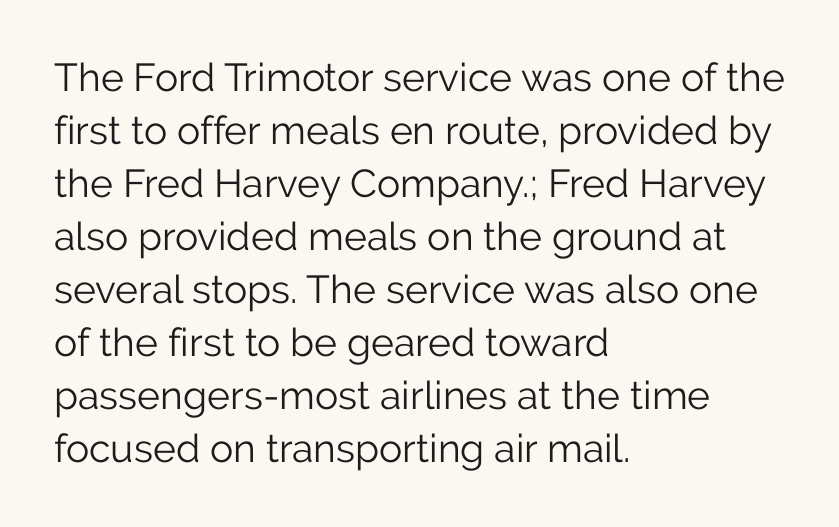
Q: Is the text bold? A: No.
Q: Is the text italic (slanted)? A: No, it is upright.
Q: Is the typeface a serif or a sans-serif typeface? A: Sans-serif.
Q: Is the text underlined? A: No.
Q: How is the paragraph aligned? A: Left-aligned.
Q: Is the spacing between letters normal or unusually wide? A: Normal.
Q: Is the spacing between lines tight, normal or loose? A: Normal.
Q: Width (condensed, normal, or wide)? A: Normal.
Q: Stroke contrast? A: Low.
Q: x-height? A: Medium.
Q: Monospaced? A: No.
